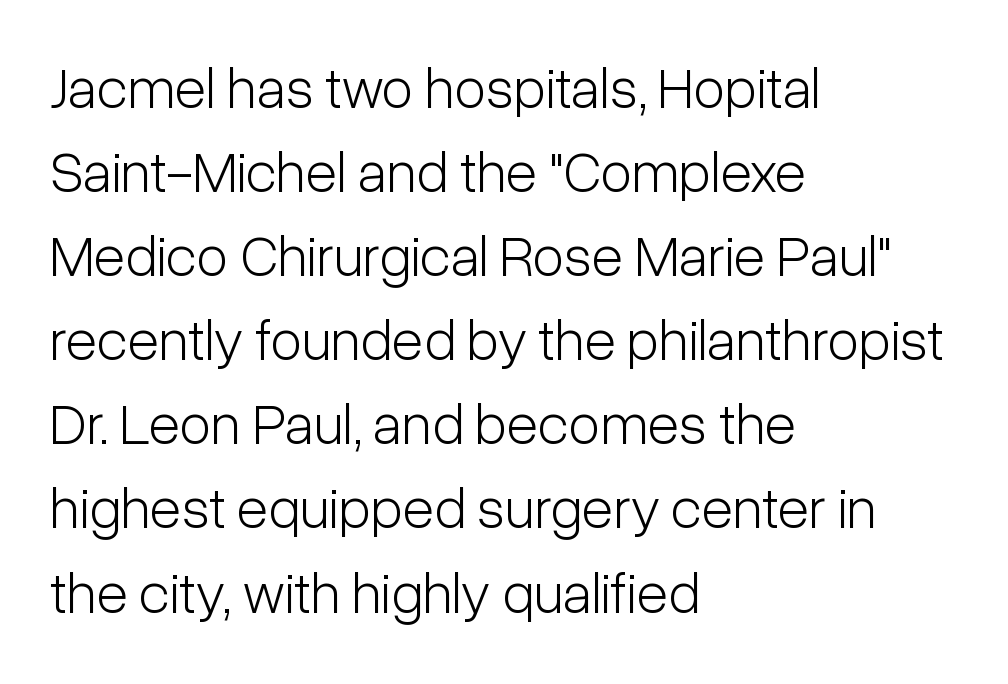
Note the varied advance widths — an 'i' is clearly narrower than an 'm'. Check the space under the baseline: it is left empty. The ragged edge is on the right, which tells us the setting is flush left. No italicization has been applied; the sample stays upright. Spacing between characters is what you'd get straight out of the box. Nope, no serifs anywhere on these letters.
